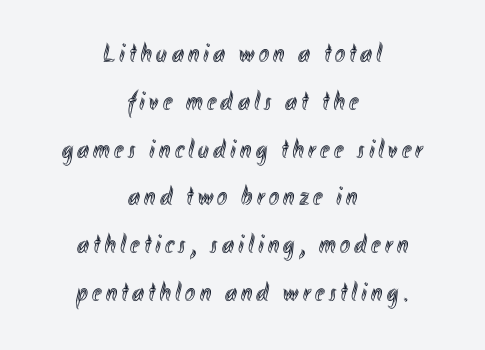
{"underline": "no", "align": "center", "line_spacing_ratio": 1.77, "glyph_px": 27}
